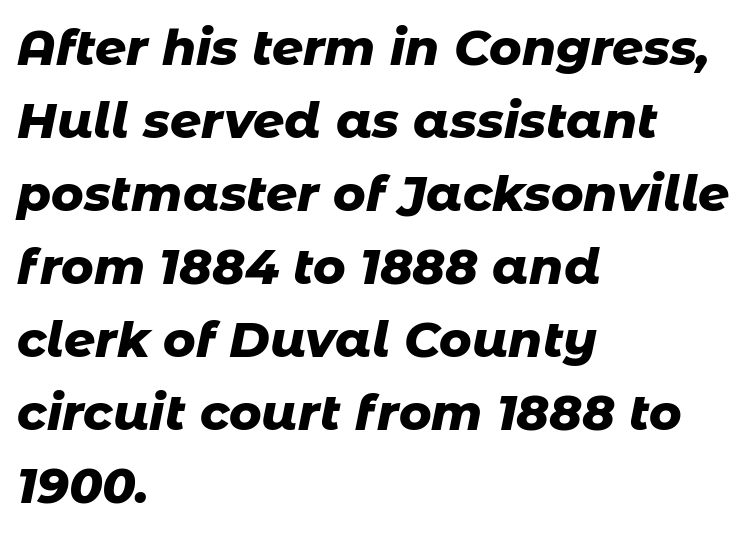
Q: Is the text bold? A: Yes.
Q: Is the text italic (slanted)? A: Yes, it leans right by about 11 degrees.
Q: Is the text underlined? A: No.
Q: How is the paragraph aligned? A: Left-aligned.
Q: Is the spacing between letters normal or unusually wide? A: Normal.
Q: Is the spacing between lines tight, normal or loose? A: Normal.
Q: Width (condensed, normal, or wide)? A: Normal.
Q: Stroke contrast? A: Low.
Q: x-height? A: Medium.
Q: Monospaced? A: No.
